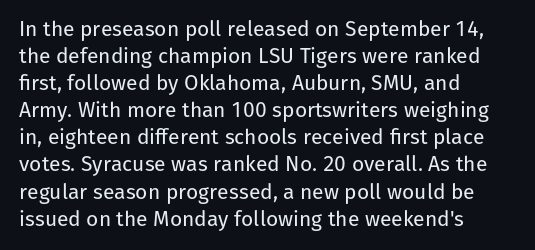
{"italic": "no", "bold": "no", "underline": "no", "align": "left", "line_spacing": "normal", "line_spacing_ratio": 1.29, "letter_spacing": "normal", "letter_spacing_em": 0.0, "glyph_px": 21}
